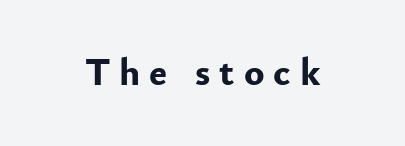
Q: Is the text bold? A: Yes.
Q: Is the text italic (slanted)? A: No, it is upright.
Q: Is the typeface a serif or a sans-serif typeface? A: Sans-serif.
Q: Is the text underlined? A: No.
Q: Is the spacing between letters normal or unusually wide? A: Unusually wide.
Q: Width (condensed, normal, or wide)? A: Normal.
Q: Stroke contrast? A: Low.
Q: x-height? A: Small.
Q: Monospaced? A: No.
